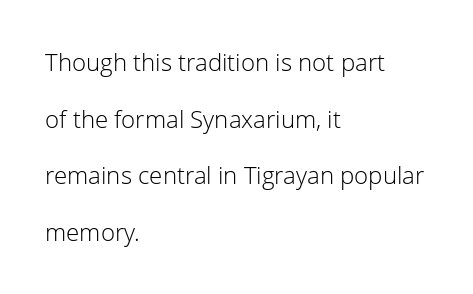
The image shows 24 px text type, upright; set left-aligned, loose line spacing (2.36x), normal letter spacing, not underlined.
